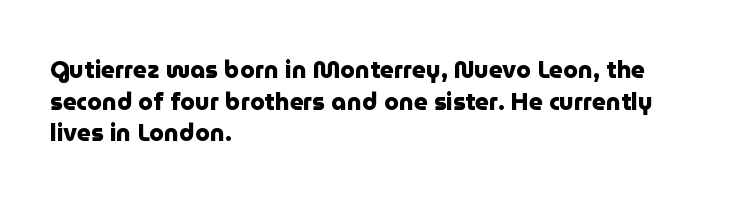
{"italic": "no", "bold": "yes", "underline": "no", "align": "left", "line_spacing": "normal", "line_spacing_ratio": 1.32, "letter_spacing": "normal", "letter_spacing_em": 0.0, "glyph_px": 24}
